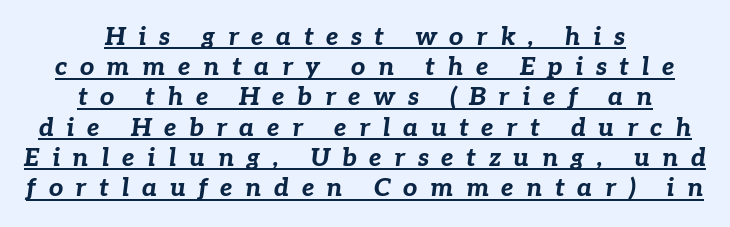
Typesetter's note: full bold, strokes at maximum text heaviness. One-word summary of the alignment: center. Look at the tracking — it's clearly loosened, letters drifting apart. Like a heading marked for emphasis, these lines bear an underscore. There's an unmistakable incline to the writing here.
